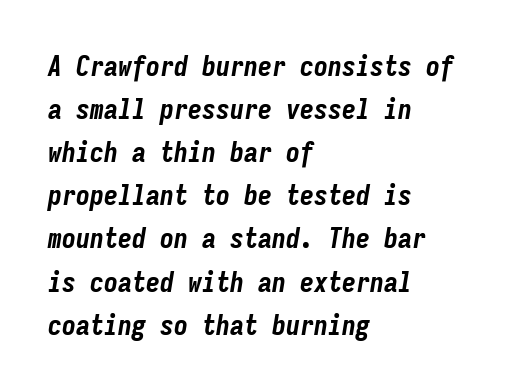
These words are printed bold, with thick strokes throughout. Underlining? Definitely not there. The compositor pushed each line to the left boundary. If you drew a line through each stem, it would be angled. The letters march in equal steps, a hallmark of fixed-pitch type.
